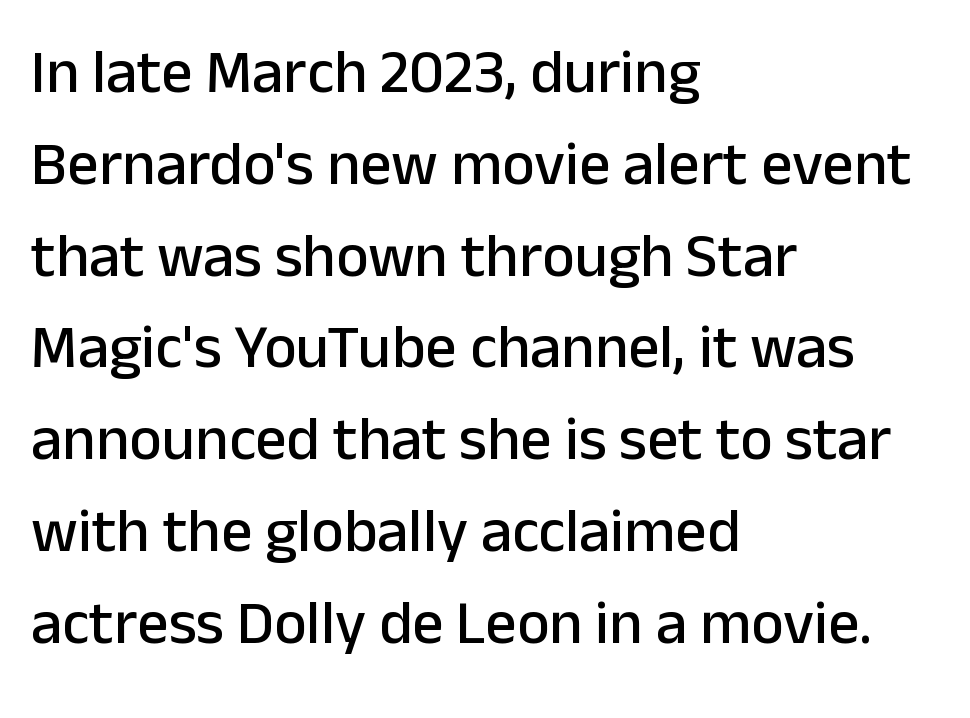
The image shows 62 px sans-serif type, upright; set left-aligned, normal line spacing (1.48x), normal letter spacing, not underlined; low stroke contrast and a medium x-height.
